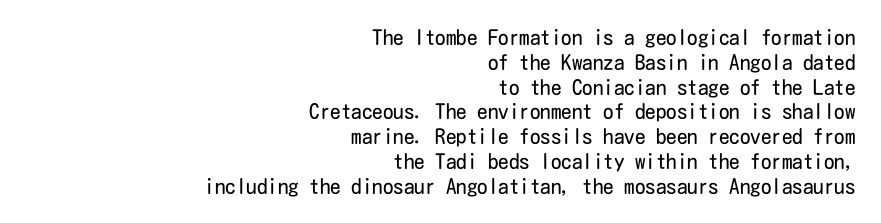
Stem width sits at or under what a default text font uses. Just letters on the line, the space beneath them empty. This rendering leaves character spacing at its baseline value. The lettering stays uniformly vertical, giving the passage a roman look. Caption: multi-line text, flush right, ragged left.
